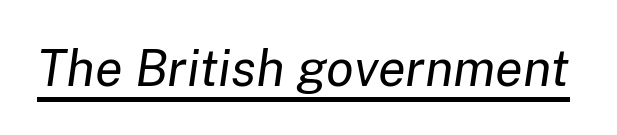
{"italic": "yes", "lean": "right", "slant_degrees": 8, "bold": "no", "weight": "regular", "width": "normal", "stroke_contrast": "low", "x_height": "medium", "monospaced": "no", "underline": "yes", "letter_spacing": "normal", "letter_spacing_em": 0.0, "glyph_px": 51}
